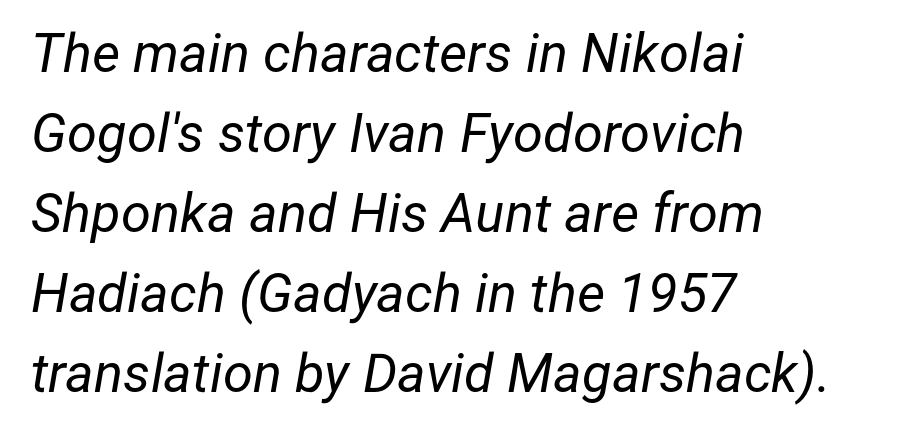
Q: Is the text bold? A: No.
Q: Is the text italic (slanted)? A: Yes, it leans right by about 12 degrees.
Q: Is the text underlined? A: No.
Q: How is the paragraph aligned? A: Left-aligned.
Q: Is the spacing between letters normal or unusually wide? A: Normal.
Q: Is the spacing between lines tight, normal or loose? A: Normal.
Q: Width (condensed, normal, or wide)? A: Normal.
Q: Stroke contrast? A: Low.
Q: x-height? A: Medium.
Q: Monospaced? A: No.
